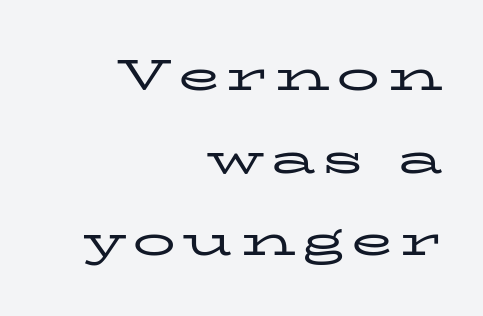
{"serif": "yes", "italic": "no", "bold": "no", "weight": "regular", "width": "wide", "stroke_contrast": "low", "x_height": "medium", "monospaced": "no", "underline": "no", "align": "right", "line_spacing": "loose", "line_spacing_ratio": 1.92, "glyph_px": 43}
